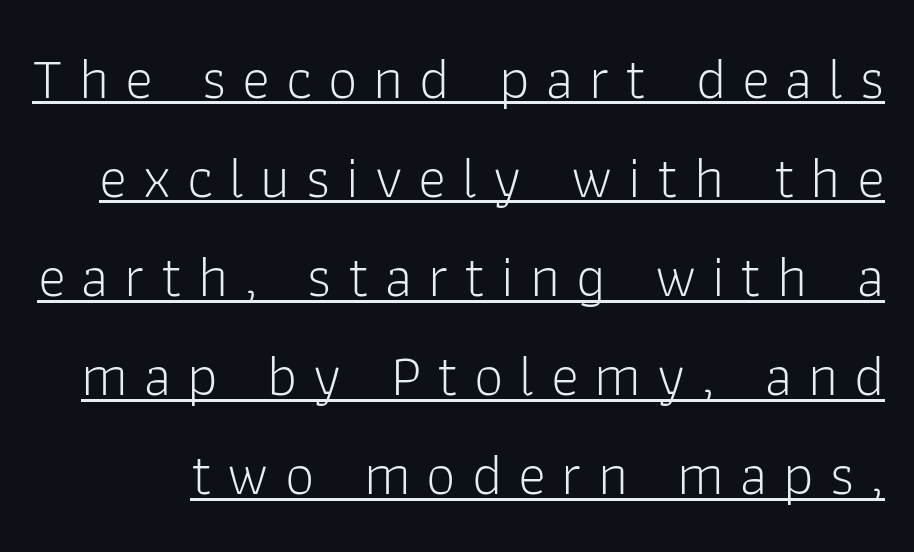
The image shows 59 px light sans-serif type, upright; set normal line spacing (1.68x), unusually wide letter spacing (+0.27 em), underlined; low stroke contrast and a medium x-height.
